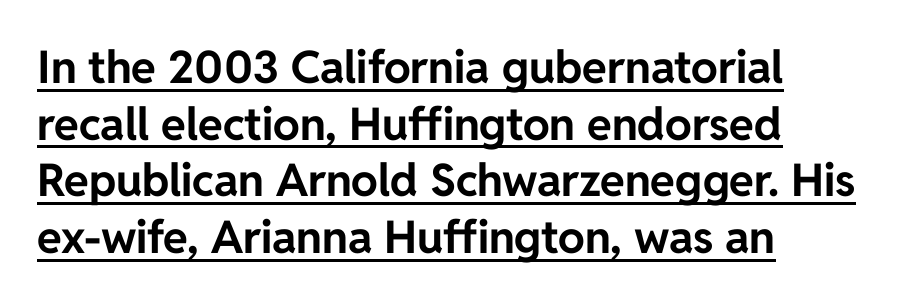
Students, observe the line beneath the letters — that is underlining. The face used here is rendered with its standard letterfit. Rendered with straight, roman letterforms. Note the varied advance widths — an 'i' is clearly narrower than an 'm'. How heavy is the stroke? Heavy — this is a bold.
